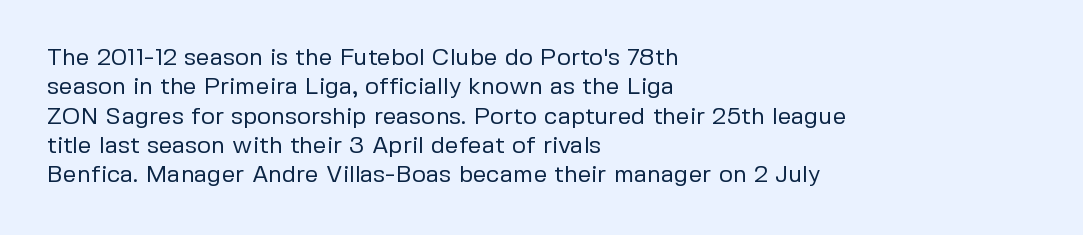
{"italic": "no", "bold": "no", "underline": "no", "align": "left", "line_spacing_ratio": 1.22, "letter_spacing": "normal", "letter_spacing_em": 0.0, "glyph_px": 24}
